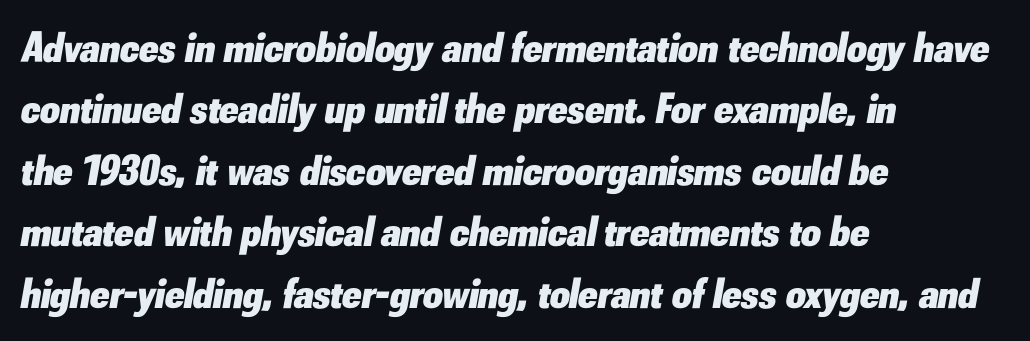
{"italic": "yes", "lean": "right", "slant_degrees": 10, "bold": "yes", "weight": "heavy", "width": "normal", "stroke_contrast": "low", "x_height": "small", "monospaced": "no", "underline": "no", "align": "left", "line_spacing": "normal", "line_spacing_ratio": 1.43, "letter_spacing": "normal", "letter_spacing_em": 0.0, "glyph_px": 43}
